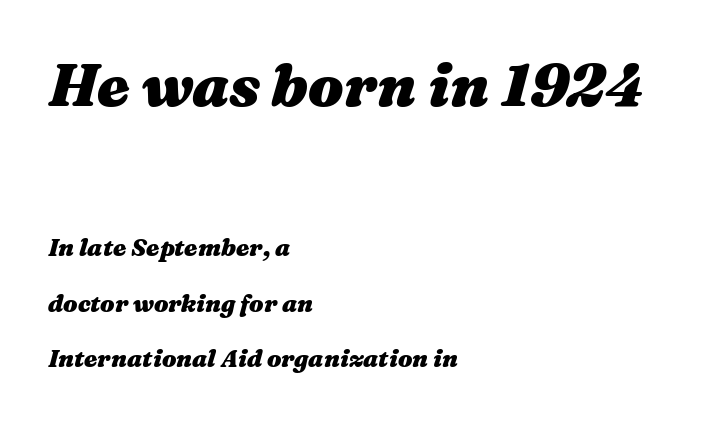
Q: Is the text bold? A: Yes.
Q: Is the text italic (slanted)? A: Yes, it leans right by about 16 degrees.
Q: Is the text underlined? A: No.
Q: How is the paragraph aligned? A: Left-aligned.
Q: Is the spacing between letters normal or unusually wide? A: Normal.
Q: Is the spacing between lines tight, normal or loose? A: Loose.
Q: Which block of text is set in a larger size, the first (top) or the second (bottom)? A: The first (top) one.
Q: Width (condensed, normal, or wide)? A: Wide.
Q: Stroke contrast? A: Medium.
Q: x-height? A: Medium.
Q: Monospaced? A: No.
